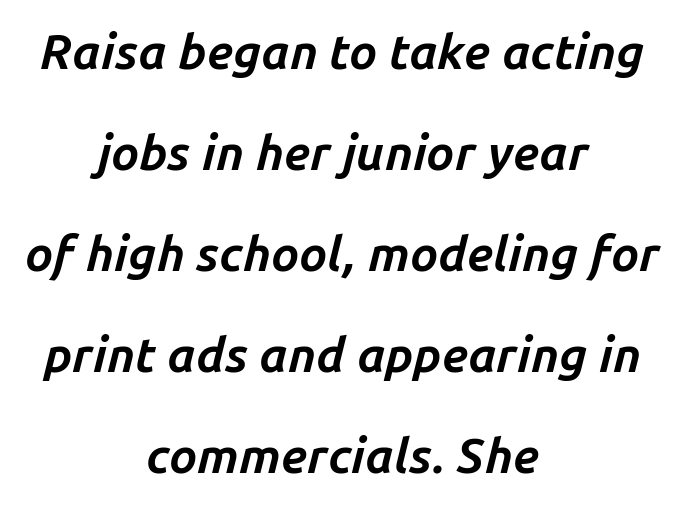
Q: Is the text bold? A: Yes.
Q: Is the text italic (slanted)? A: Yes, it leans right by about 14 degrees.
Q: Is the text underlined? A: No.
Q: How is the paragraph aligned? A: Centered.
Q: Is the spacing between letters normal or unusually wide? A: Normal.
Q: Is the spacing between lines tight, normal or loose? A: Loose.
Q: Width (condensed, normal, or wide)? A: Normal.
Q: Stroke contrast? A: Low.
Q: x-height? A: Medium.
Q: Monospaced? A: No.
